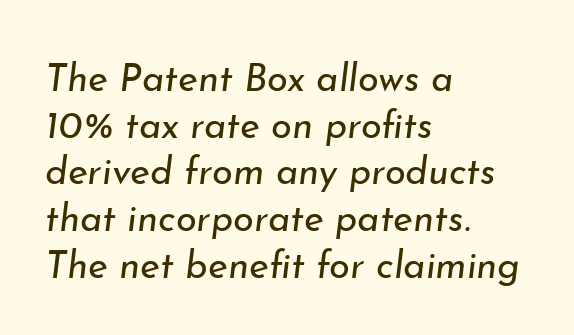
{"italic": "yes", "lean": "right", "slant_degrees": 7, "bold": "no", "weight": "regular", "width": "normal", "stroke_contrast": "low", "x_height": "small", "monospaced": "no", "underline": "no", "align": "left", "line_spacing_ratio": 1.23, "letter_spacing": "normal", "letter_spacing_em": 0.0, "glyph_px": 38}
